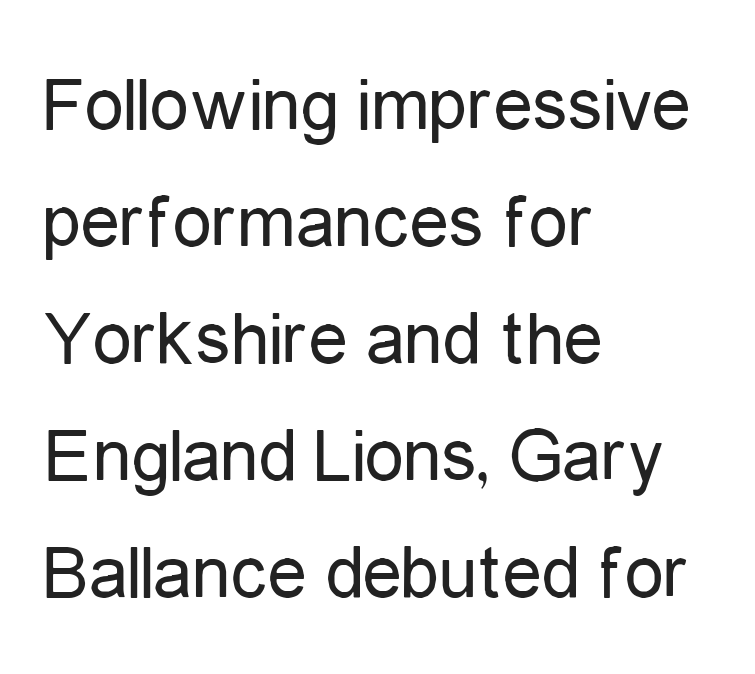
The image shows 78 px regular-weight, condensed sans-serif type, upright; set left-aligned, normal line spacing (1.5x), normal letter spacing, not underlined; low stroke contrast and a medium x-height.
